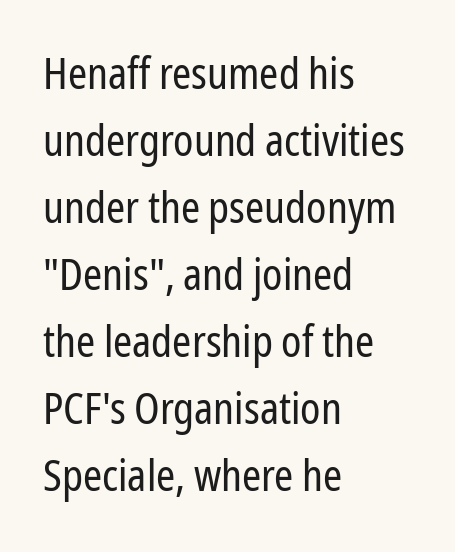
Q: Is the text bold? A: No.
Q: Is the text italic (slanted)? A: No, it is upright.
Q: Is the typeface a serif or a sans-serif typeface? A: Sans-serif.
Q: Is the text underlined? A: No.
Q: How is the paragraph aligned? A: Left-aligned.
Q: Is the spacing between letters normal or unusually wide? A: Normal.
Q: Is the spacing between lines tight, normal or loose? A: Normal.
Q: Width (condensed, normal, or wide)? A: Condensed.
Q: Stroke contrast? A: Low.
Q: x-height? A: Medium.
Q: Monospaced? A: No.
